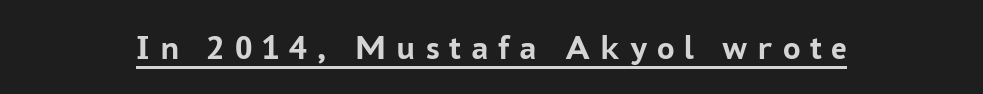
The image shows 35 px semibold sans-serif type, upright; set unusually wide letter spacing (+0.28 em), underlined; low stroke contrast and a medium x-height.
